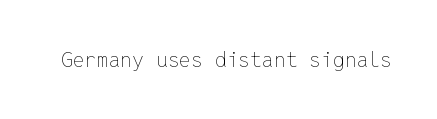
The passage shown is not underscored anywhere. The font's upright variant was chosen for this text. Stems here are at most as thick as an everyday book face. Observe the ordinary spacing: letters are neighbours, not strangers.
